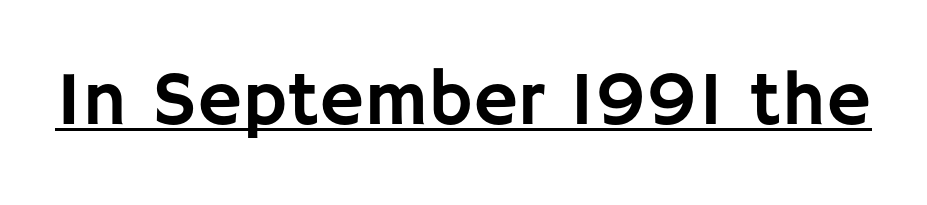
{"serif": "no", "italic": "no", "width": "normal", "stroke_contrast": "low", "x_height": "large", "monospaced": "no", "underline": "yes", "letter_spacing": "normal", "letter_spacing_em": 0.0, "glyph_px": 77}
